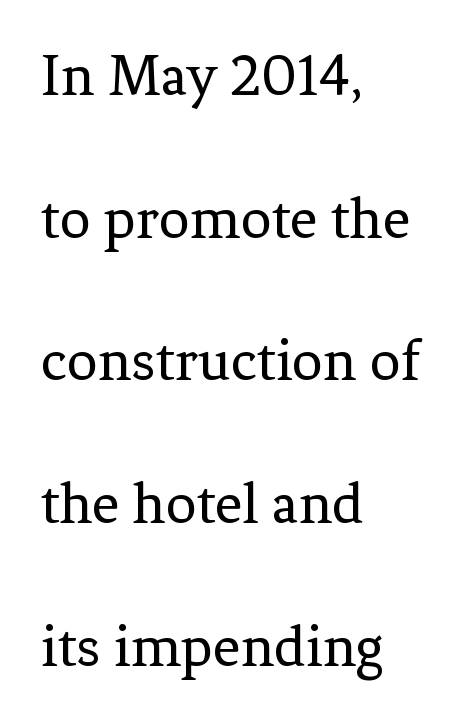
Q: Is the text bold? A: No.
Q: Is the text italic (slanted)? A: No, it is upright.
Q: Is the typeface a serif or a sans-serif typeface? A: Serif.
Q: Is the text underlined? A: No.
Q: How is the paragraph aligned? A: Left-aligned.
Q: Is the spacing between letters normal or unusually wide? A: Normal.
Q: Is the spacing between lines tight, normal or loose? A: Loose.
Q: Width (condensed, normal, or wide)? A: Normal.
Q: Stroke contrast? A: Low.
Q: x-height? A: Medium.
Q: Monospaced? A: No.
